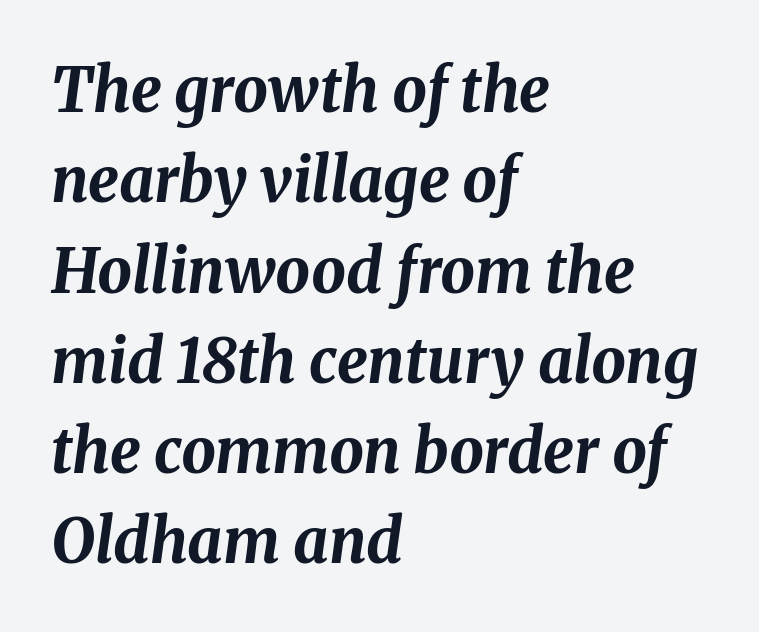
Q: Is the text bold? A: Yes.
Q: Is the text italic (slanted)? A: Yes, it leans right by about 8 degrees.
Q: Is the text underlined? A: No.
Q: How is the paragraph aligned? A: Left-aligned.
Q: Is the spacing between letters normal or unusually wide? A: Normal.
Q: Is the spacing between lines tight, normal or loose? A: Normal.
Q: Width (condensed, normal, or wide)? A: Normal.
Q: Stroke contrast? A: Medium.
Q: x-height? A: Medium.
Q: Monospaced? A: No.
